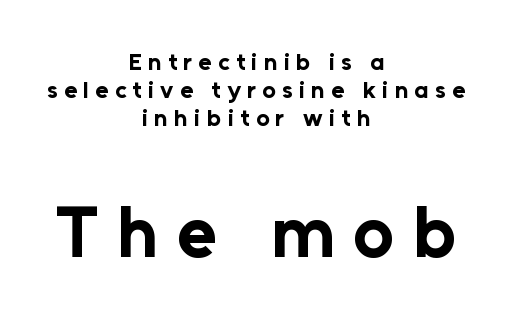
Q: Is the text bold? A: Yes.
Q: Is the text italic (slanted)? A: No, it is upright.
Q: Is the typeface a serif or a sans-serif typeface? A: Sans-serif.
Q: Is the text underlined? A: No.
Q: How is the paragraph aligned? A: Centered.
Q: Is the spacing between letters normal or unusually wide? A: Unusually wide.
Q: Which block of text is set in a larger size, the first (top) or the second (bottom)? A: The second (bottom) one.
Q: Width (condensed, normal, or wide)? A: Normal.
Q: Stroke contrast? A: Low.
Q: x-height? A: Medium.
Q: Monospaced? A: No.
